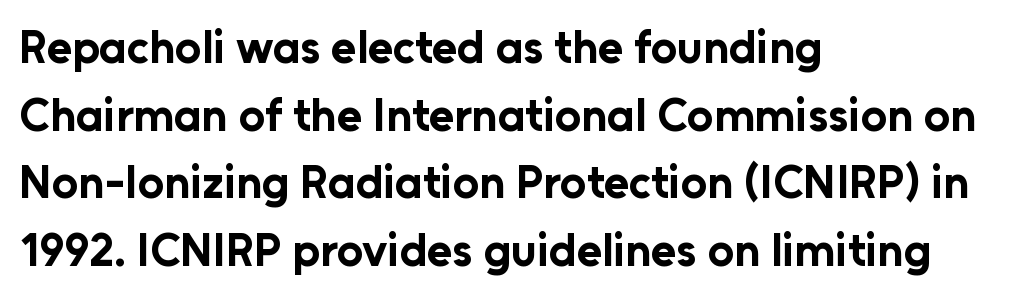
{"serif": "no", "italic": "no", "bold": "yes", "weight": "bold", "width": "normal", "stroke_contrast": "low", "x_height": "medium", "monospaced": "no", "underline": "no", "align": "left", "line_spacing": "normal", "line_spacing_ratio": 1.47, "letter_spacing": "normal", "letter_spacing_em": 0.0, "glyph_px": 46}
